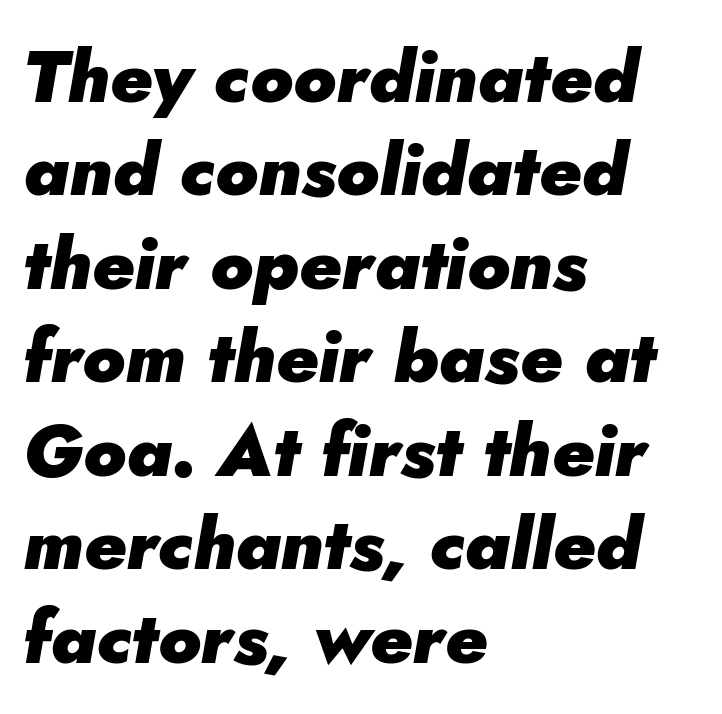
The image shows 73 px heavy type, italic (leaning right); set left-aligned, normal line spacing (1.28x), normal letter spacing, not underlined; low stroke contrast and a small x-height.
